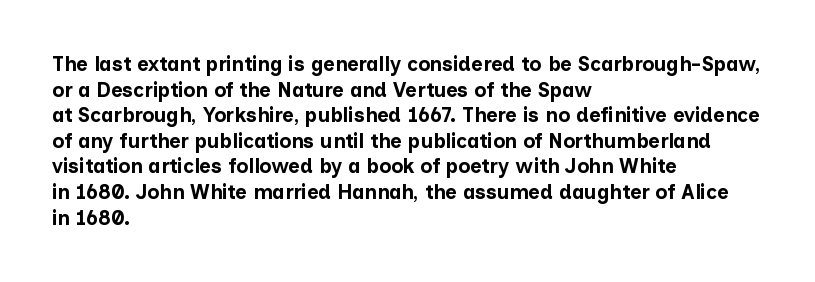
Q: Is the text bold? A: Yes.
Q: Is the text italic (slanted)? A: No, it is upright.
Q: Is the text underlined? A: No.
Q: How is the paragraph aligned? A: Left-aligned.
Q: Is the spacing between letters normal or unusually wide? A: Normal.
Q: Is the spacing between lines tight, normal or loose? A: Normal.
